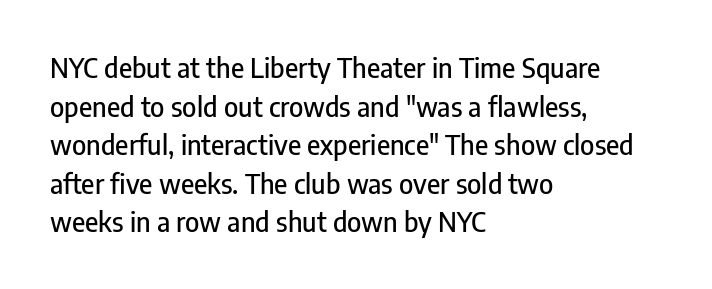
The image shows 27 px text type, upright; set left-aligned, normal line spacing (1.43x), normal letter spacing, not underlined.
